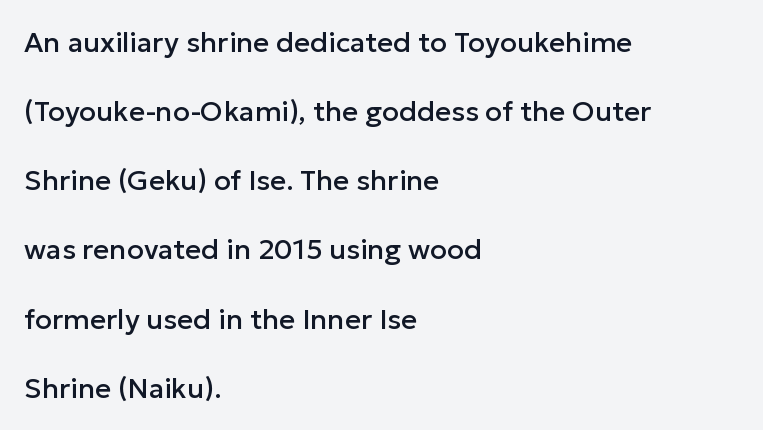
The font's upright variant was chosen for this text. The line texture is even and compact thanks to regular tracking. The vertical gap from one line to the next is large. Which margin do the lines hug? The left one — the right edge is uneven. Are there feet on the stems? There aren't — it's a sans.
